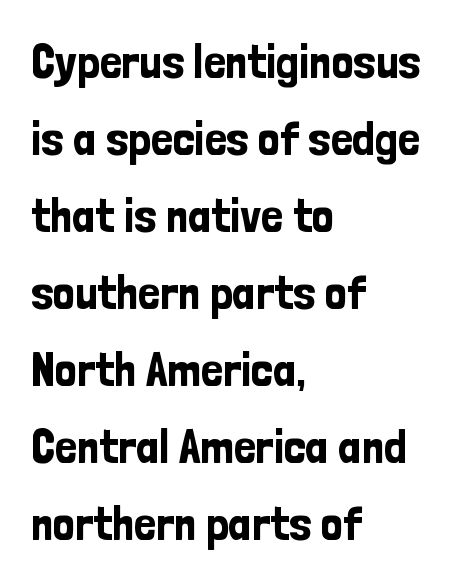
The image shows 49 px condensed sans-serif type, upright; set left-aligned, normal line spacing (1.57x), normal letter spacing, not underlined; low stroke contrast and a medium x-height.
